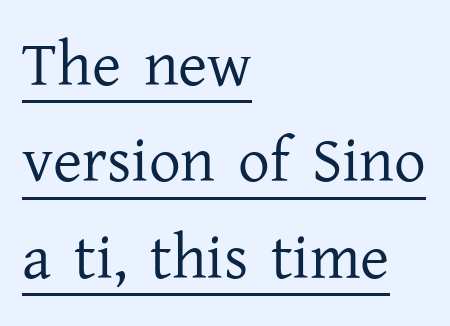
Q: Is the text bold? A: No.
Q: Is the text italic (slanted)? A: No, it is upright.
Q: Is the typeface a serif or a sans-serif typeface? A: Serif.
Q: Is the text underlined? A: Yes.
Q: How is the paragraph aligned? A: Left-aligned.
Q: Is the spacing between letters normal or unusually wide? A: Normal.
Q: Is the spacing between lines tight, normal or loose? A: Normal.
Q: Width (condensed, normal, or wide)? A: Normal.
Q: Stroke contrast? A: Low.
Q: x-height? A: Medium.
Q: Monospaced? A: No.
